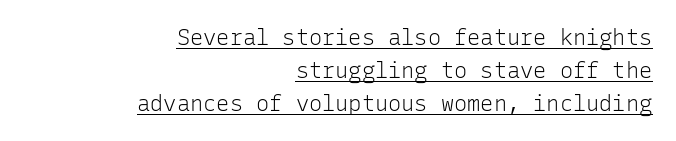
The image shows 22 px text type, upright; set right-aligned, normal line spacing (1.5x), normal letter spacing, underlined.
